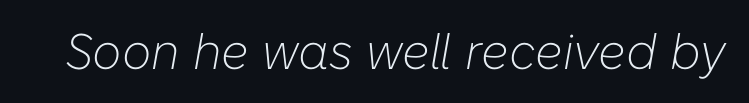
These lines are rendered in a variable-pitch font. Type without underlining. Between one letter and the next there's only the usual sliver of space. Posture: slanted. Letters have the restrained weight of plain body copy at most.
